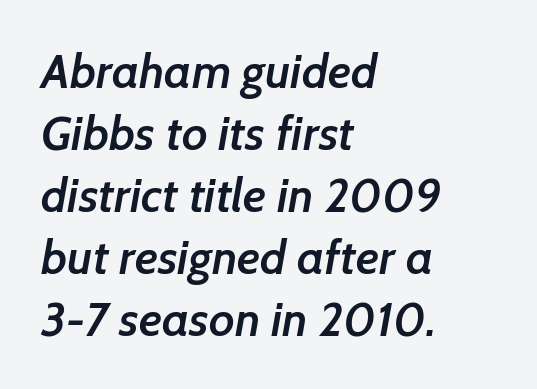
In terms of weight, the rendering is demibold, just under bold. Vertically, the passage feels balanced, rows spaced as you'd expect. What stands out about the letter spacing? Nothing — it is the standard amount. The passage shown is typed in a proportional face where columns would drift. Teacher's note: observe the even left margin — that is flush-left alignment.
